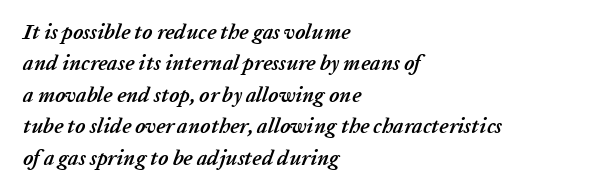
Q: Is the text bold? A: Yes.
Q: Is the text italic (slanted)? A: Yes, it leans right by about 20 degrees.
Q: Is the text underlined? A: No.
Q: How is the paragraph aligned? A: Left-aligned.
Q: Is the spacing between letters normal or unusually wide? A: Normal.
Q: Is the spacing between lines tight, normal or loose? A: Normal.
